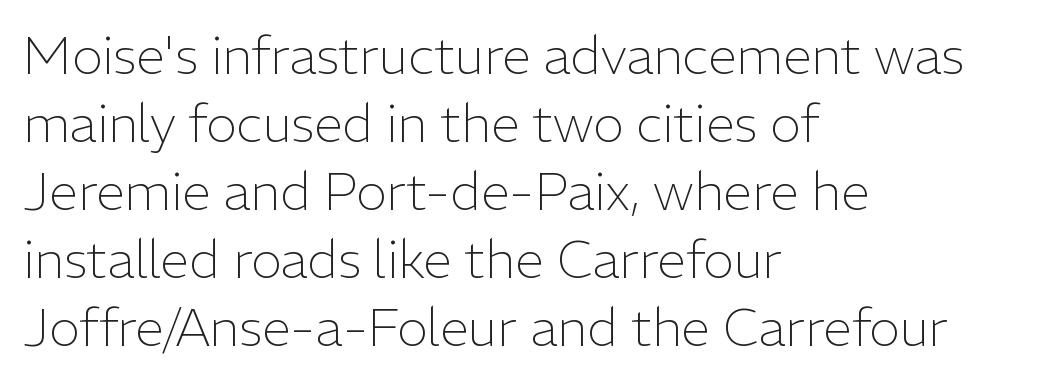
{"serif": "no", "italic": "no", "bold": "no", "weight": "light", "width": "normal", "stroke_contrast": "low", "x_height": "medium", "monospaced": "no", "underline": "no", "align": "left", "line_spacing": "normal", "line_spacing_ratio": 1.31, "letter_spacing": "normal", "letter_spacing_em": 0.0, "glyph_px": 52}
